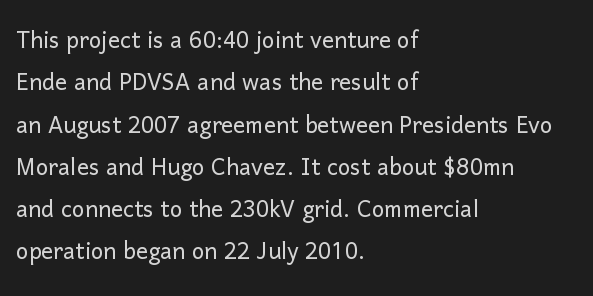
No italicization has been applied; the sample stays upright. Weight: not bold — regular or lighter. Varying glyph widths throughout — classic text-font behaviour. Each word holds together tightly as a unit, with standard inter-letter gaps. A classic flush-left, rag-right setting is used for this passage. The glyphs are unaccompanied by any horizontal stroke below them.
